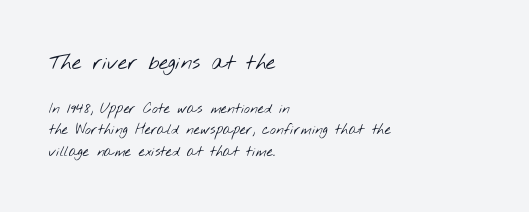
The image shows 21 px text type; set left-aligned, normal line spacing (1.56x), normal letter spacing, not underlined; the first (top) block is 1.5x larger.
